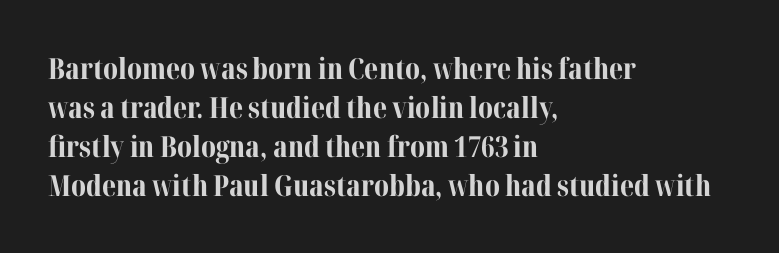
{"serif": "yes", "italic": "no", "bold": "yes", "weight": "bold", "width": "normal", "stroke_contrast": "medium", "x_height": "medium", "monospaced": "no", "underline": "no", "align": "left", "line_spacing": "normal", "line_spacing_ratio": 1.34, "letter_spacing": "normal", "letter_spacing_em": 0.0, "glyph_px": 29}
